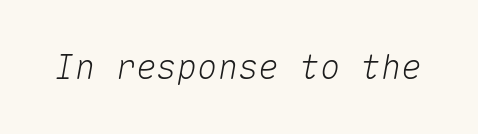
{"italic": "yes", "lean": "right", "slant_degrees": 10, "width": "normal", "stroke_contrast": "medium", "x_height": "medium", "monospaced": "yes", "underline": "no", "letter_spacing": "normal", "letter_spacing_em": 0.0, "glyph_px": 34}
